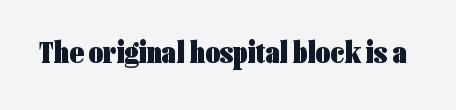
{"serif": "no", "italic": "no", "bold": "yes", "weight": "heavy", "width": "condensed", "stroke_contrast": "low", "x_height": "medium", "monospaced": "no", "underline": "no", "letter_spacing": "normal", "letter_spacing_em": 0.0, "glyph_px": 31}
